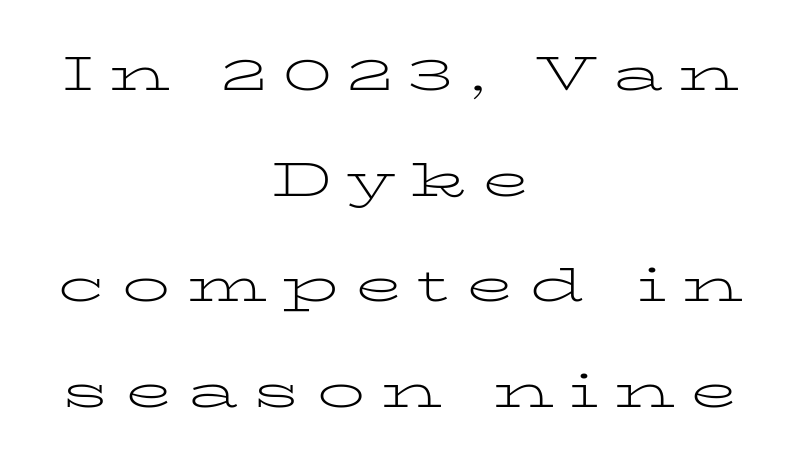
This is not heavy type; no bold has been used. The passage shown is typeset with a serif family. Looks like regular typesetting: each glyph gets only the width it needs. This is the regular roman posture of the typeface.
